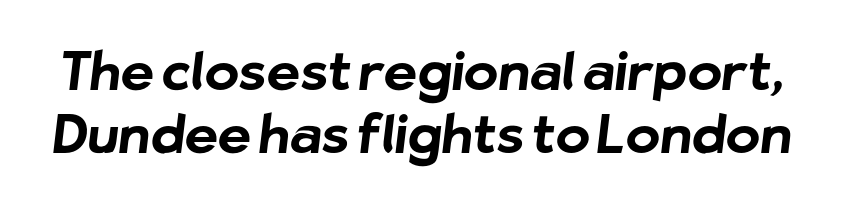
{"serif": "no", "bold": "yes", "weight": "bold", "width": "normal", "stroke_contrast": "low", "x_height": "medium", "monospaced": "no", "underline": "no", "line_spacing_ratio": 1.21, "letter_spacing": "normal", "letter_spacing_em": 0.0, "glyph_px": 52}
